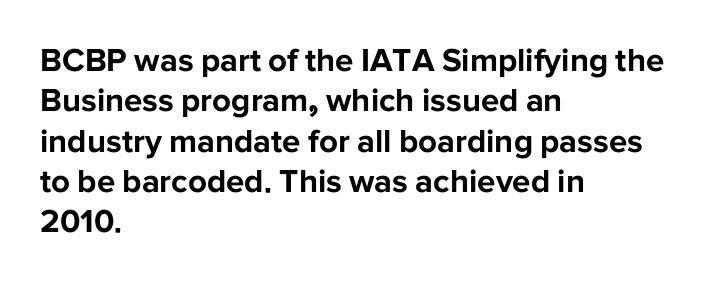
The image shows 33 px bold sans-serif type, upright; set left-aligned, line spacing 1.22x, normal letter spacing, not underlined; low stroke contrast and a medium x-height.
